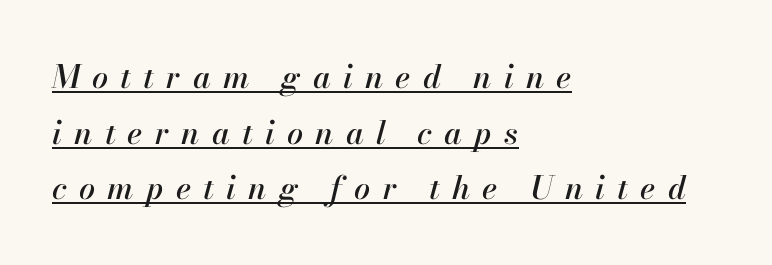
Q: Is the text italic (slanted)? A: Yes, it leans right by about 13 degrees.
Q: Is the text underlined? A: Yes.
Q: How is the paragraph aligned? A: Left-aligned.
Q: Is the spacing between letters normal or unusually wide? A: Unusually wide.
Q: Width (condensed, normal, or wide)? A: Normal.
Q: Stroke contrast? A: High.
Q: x-height? A: Small.
Q: Monospaced? A: No.
